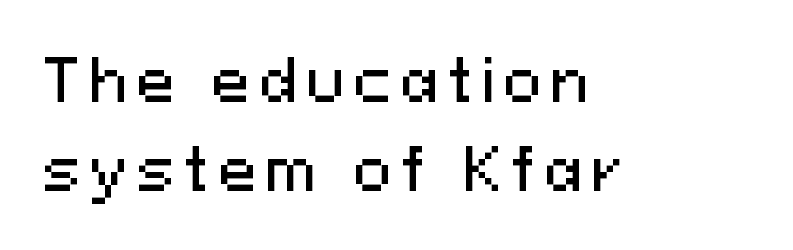
The image shows 57 px sans-serif type, upright; set left-aligned, normal line spacing (1.57x), not underlined; medium stroke contrast and a medium x-height.
